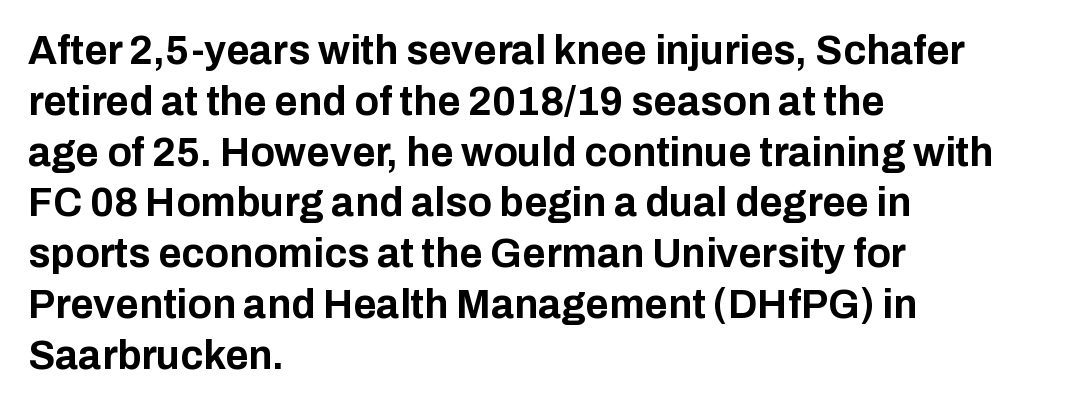
The image shows 40 px bold sans-serif type, upright; set left-aligned, normal line spacing (1.27x), normal letter spacing, not underlined; low stroke contrast and a medium x-height.
